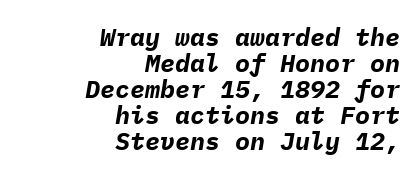
The image shows 25 px bold type, italic (leaning right); set right-aligned, tight line spacing (1.04x), normal letter spacing, not underlined.
